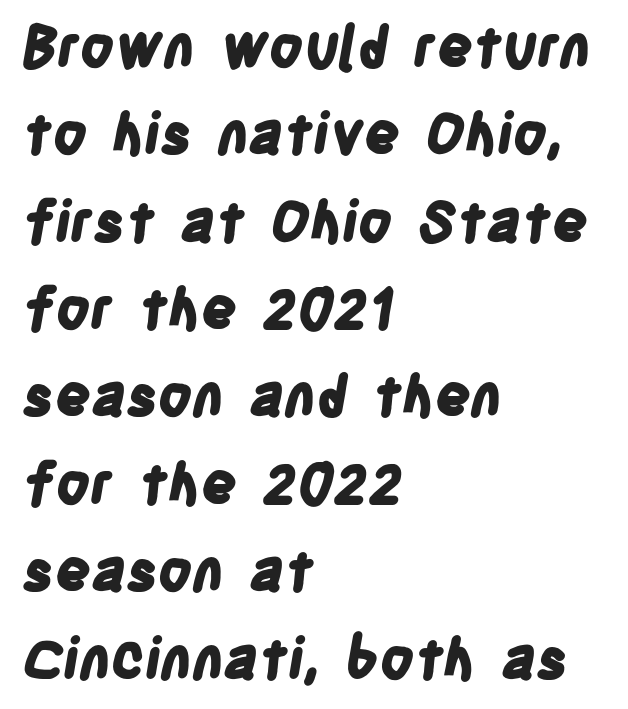
The block of text has a typical density, with ordinary space between rows. The space directly below the letters is spotless. Proportional: the letters do not fall into vertical columns. Visually the block forms a straight wall on the left and a jagged coastline on the right. This rendering employs a face without finishing strokes, i.e., a sans-serif.
